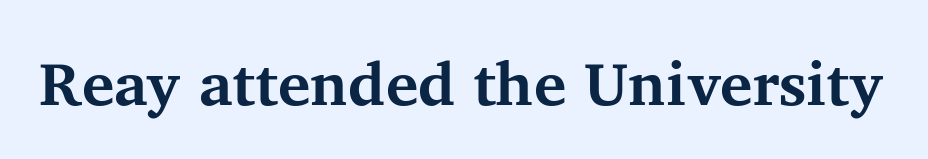
The image shows 61 px bold serif type, upright; set normal letter spacing, not underlined; medium stroke contrast and a medium x-height.
